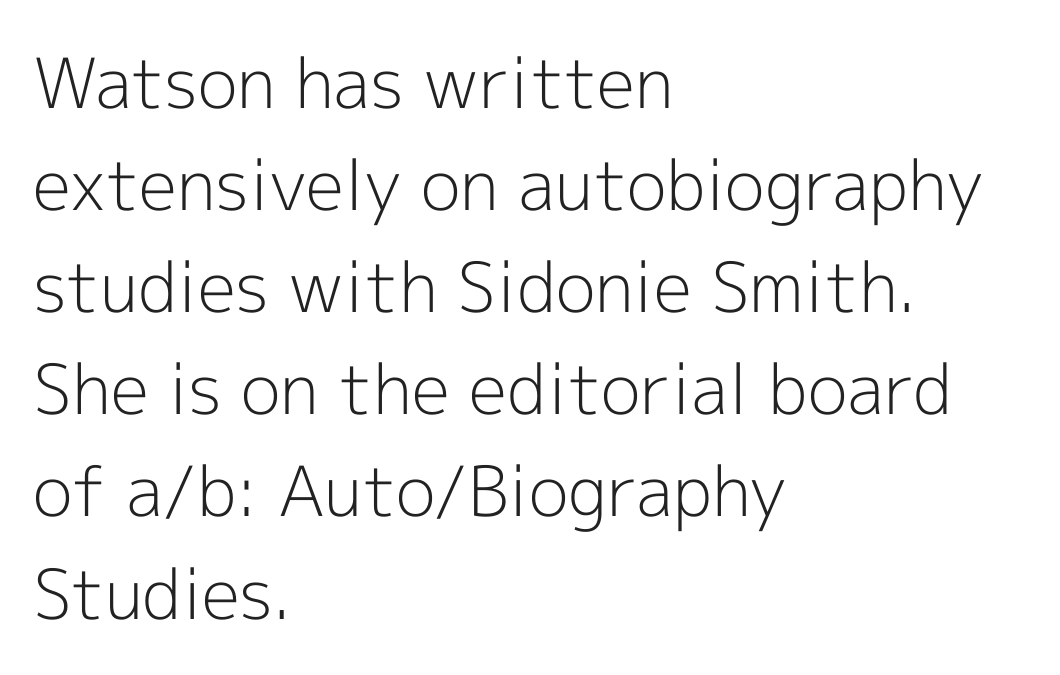
This rendering features lettering with no underline. Character widths vary here, with narrow letters taking less room than wide ones. The weight tops out at a normal text grade. Where is the straight margin? On the left. Leading: standard. The designer went with a sans here, leaving each stem footless.
